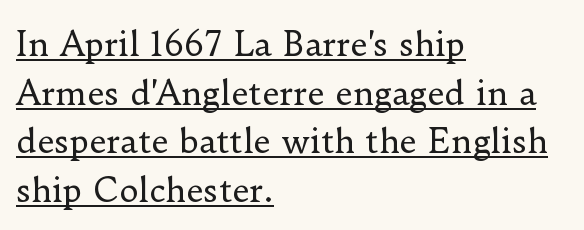
{"serif": "yes", "italic": "no", "bold": "no", "weight": "regular", "width": "normal", "stroke_contrast": "low", "x_height": "small", "monospaced": "no", "underline": "yes", "align": "left", "line_spacing": "normal", "line_spacing_ratio": 1.47, "letter_spacing": "normal", "letter_spacing_em": 0.0, "glyph_px": 33}
